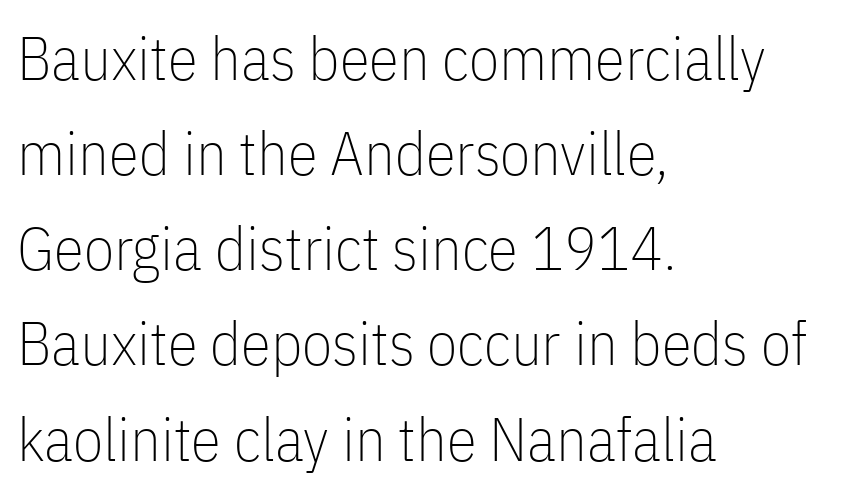
The image shows 61 px thin, condensed sans-serif type, upright; set left-aligned, normal line spacing (1.56x), normal letter spacing, not underlined; low stroke contrast and a medium x-height.
